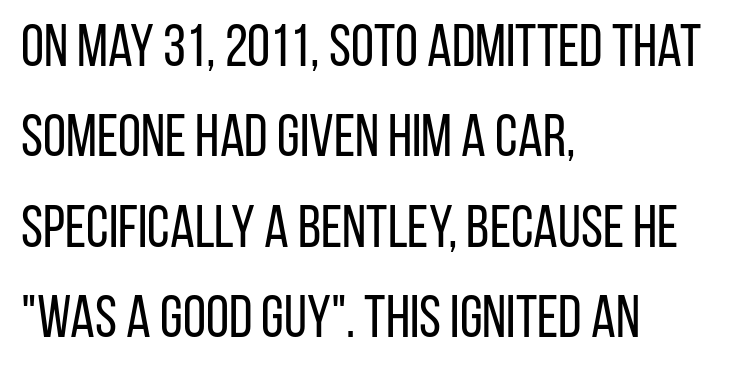
Q: Is the text bold? A: No.
Q: Is the text italic (slanted)? A: No, it is upright.
Q: Is the typeface a serif or a sans-serif typeface? A: Sans-serif.
Q: Is the text underlined? A: No.
Q: How is the paragraph aligned? A: Left-aligned.
Q: Is the spacing between letters normal or unusually wide? A: Normal.
Q: Is the spacing between lines tight, normal or loose? A: Normal.
Q: Width (condensed, normal, or wide)? A: Condensed.
Q: Stroke contrast? A: Low.
Q: x-height? A: Large.
Q: Monospaced? A: No.
